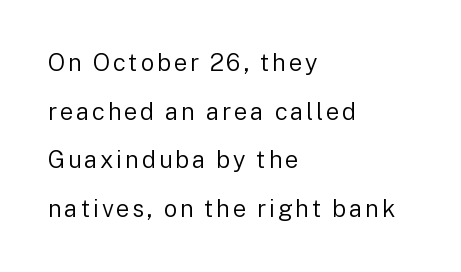
Q: Is the text bold? A: No.
Q: Is the text italic (slanted)? A: No, it is upright.
Q: Is the text underlined? A: No.
Q: How is the paragraph aligned? A: Left-aligned.
Q: Is the spacing between lines tight, normal or loose? A: Loose.
